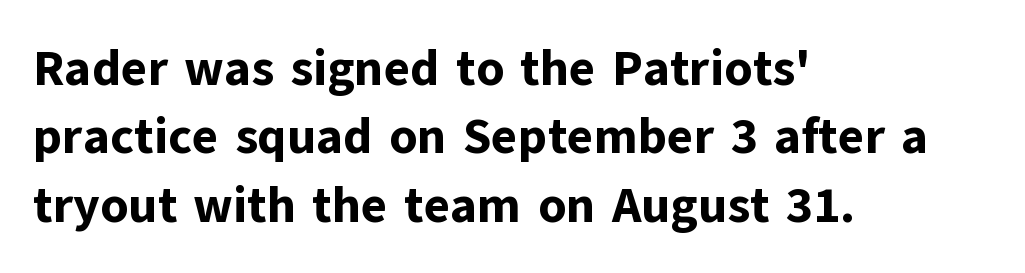
This sample has the flowing, uneven cadence of proportional lettering. The lines are quadded left. Thick stems and heavy bowls — unmistakably bold. Caption: standard tracking, unaltered. Font category for this specimen: sans-serif. Descenders are the only things crossing below the line.
